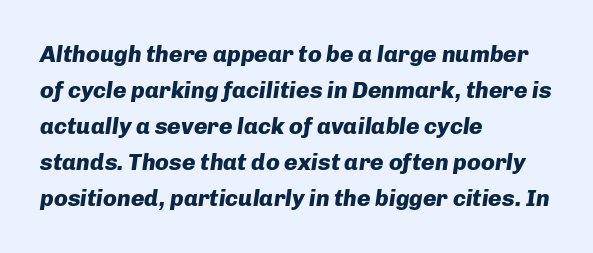
The image shows 23 px bold type, italic (leaning right); set left-aligned, normal line spacing (1.57x), normal letter spacing, not underlined.
